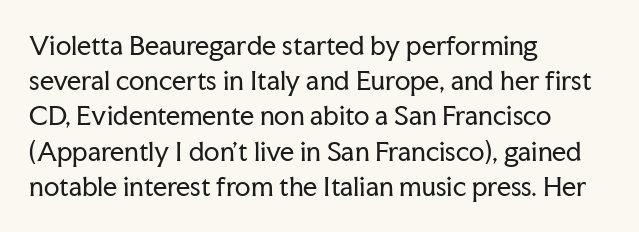
Q: Is the text bold? A: No.
Q: Is the text italic (slanted)? A: No, it is upright.
Q: Is the text underlined? A: No.
Q: How is the paragraph aligned? A: Left-aligned.
Q: Is the spacing between letters normal or unusually wide? A: Normal.
Q: Is the spacing between lines tight, normal or loose? A: Normal.
